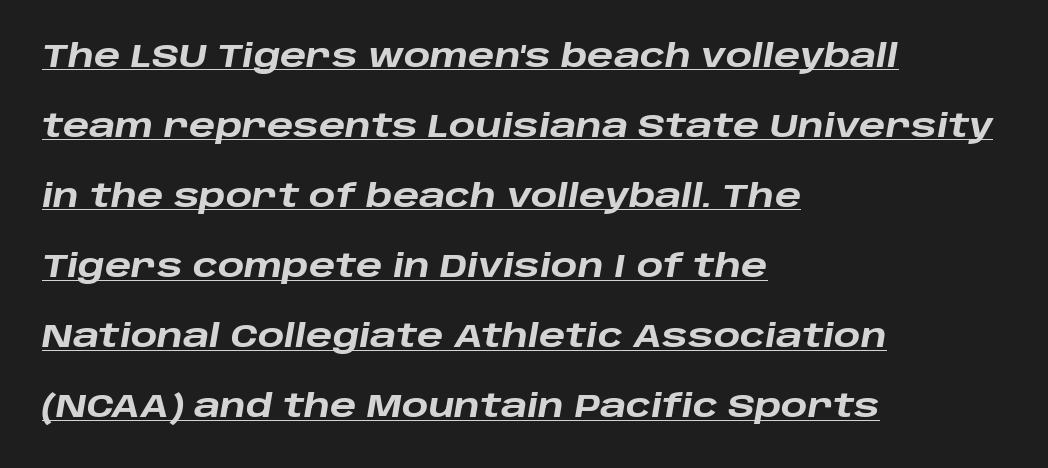
{"italic": "yes", "lean": "right", "slant_degrees": 10, "bold": "yes", "weight": "heavy", "width": "wide", "stroke_contrast": "low", "x_height": "large", "monospaced": "no", "underline": "yes", "align": "left", "line_spacing": "loose", "line_spacing_ratio": 2.26, "letter_spacing": "normal", "letter_spacing_em": 0.0, "glyph_px": 31}
